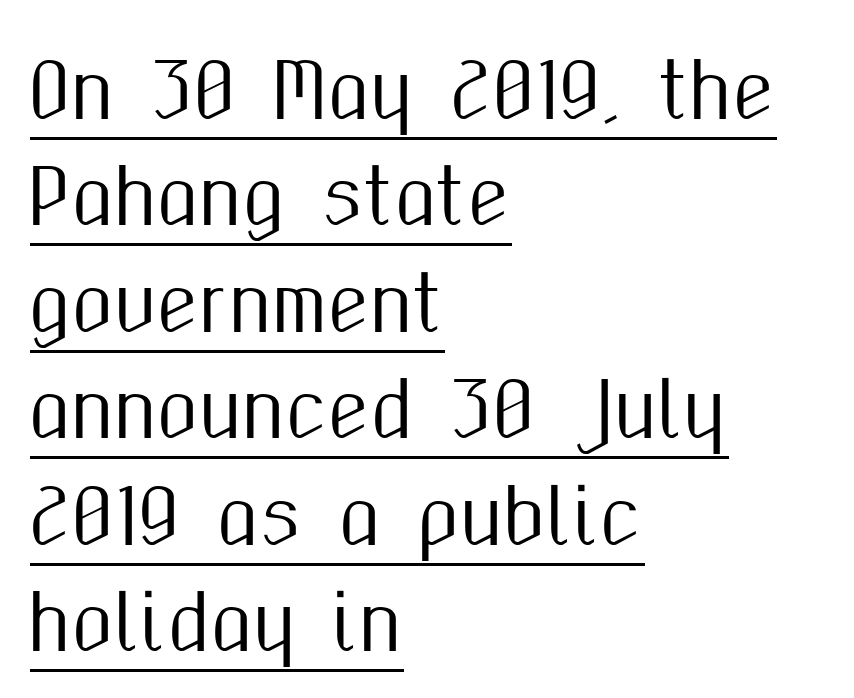
The image shows 76 px condensed sans-serif type, upright; set left-aligned, normal line spacing (1.4x), normal letter spacing, underlined; medium stroke contrast and a medium x-height.
